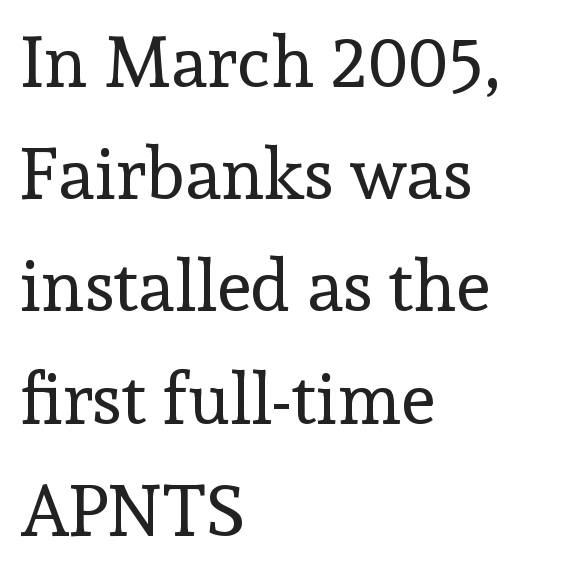
Vertical stems look standard width or narrower in stroke. Unlike a clean sans, this face finishes its strokes with serifs. This rendering leaves character spacing at its baseline value. The rendering uses natural spacing where letterforms have individual widths.
